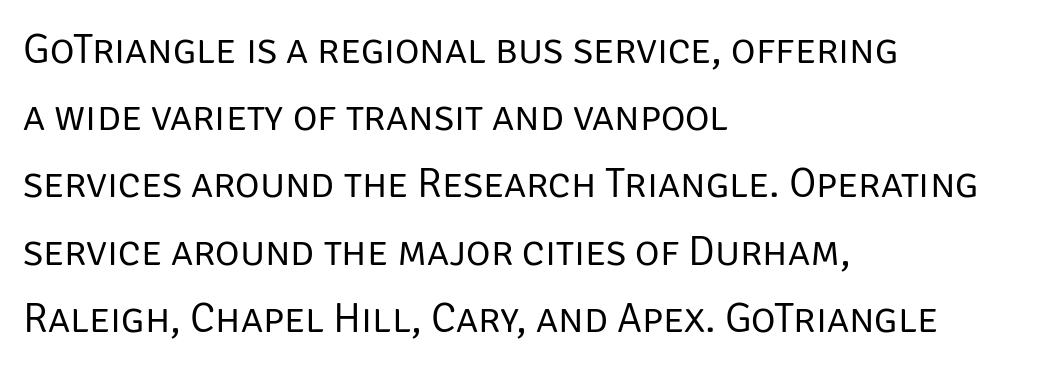
Q: Is the text bold? A: No.
Q: Is the text italic (slanted)? A: No, it is upright.
Q: Is the typeface a serif or a sans-serif typeface? A: Sans-serif.
Q: Is the text underlined? A: No.
Q: How is the paragraph aligned? A: Left-aligned.
Q: Is the spacing between letters normal or unusually wide? A: Normal.
Q: Is the spacing between lines tight, normal or loose? A: Normal.
Q: Width (condensed, normal, or wide)? A: Normal.
Q: Stroke contrast? A: Low.
Q: x-height? A: Large.
Q: Monospaced? A: No.
